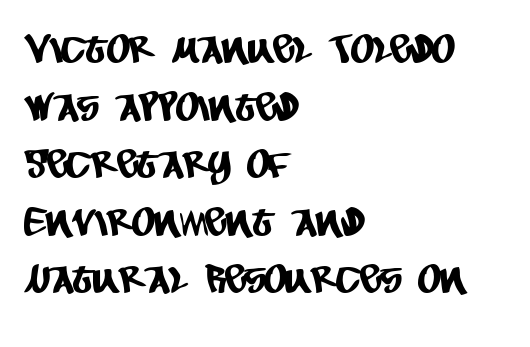
These lines sit exactly where default settings would place them. Spacing verdict: proportional, widths tailored to each character. The typeface chosen for these lines omits serifs. Plain, unruled lines of type. There is no visible air inserted between adjacent glyphs. These lines are set flush left with a ragged right edge.
